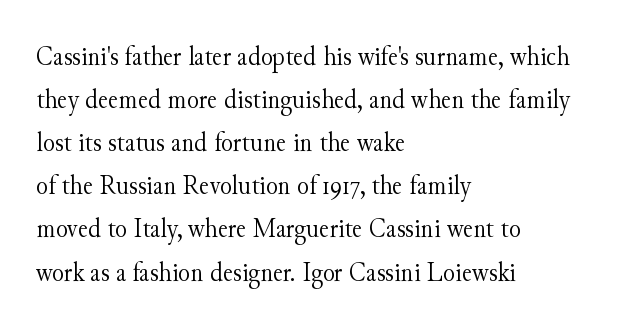
The image shows 28 px light serif type, upright; set left-aligned, normal line spacing (1.54x), normal letter spacing, not underlined; medium stroke contrast and a small x-height.
